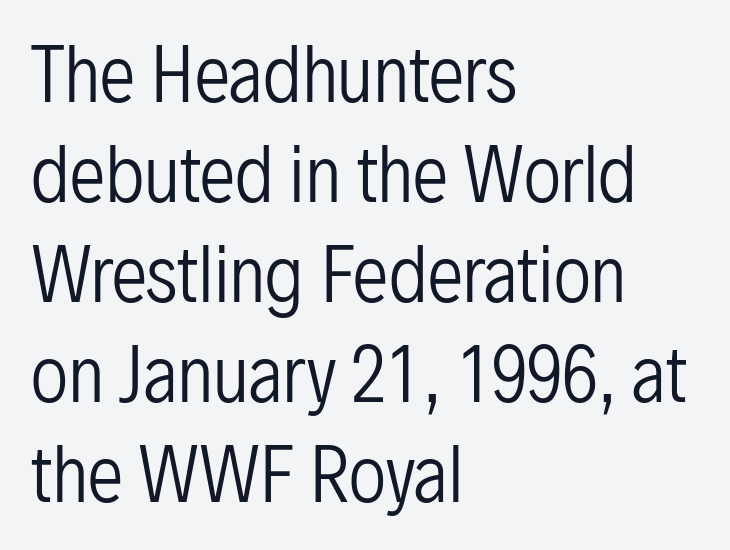
The image shows 72 px regular-weight, condensed sans-serif type, upright; set left-aligned, normal line spacing (1.39x), normal letter spacing, not underlined; low stroke contrast and a medium x-height.
